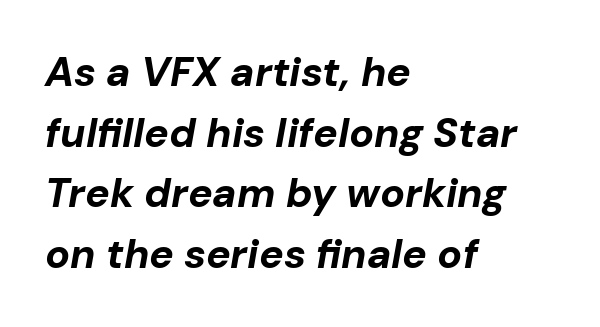
The image shows 41 px bold type, italic (leaning right); set left-aligned, normal line spacing (1.48x), normal letter spacing, not underlined; low stroke contrast and a medium x-height.
